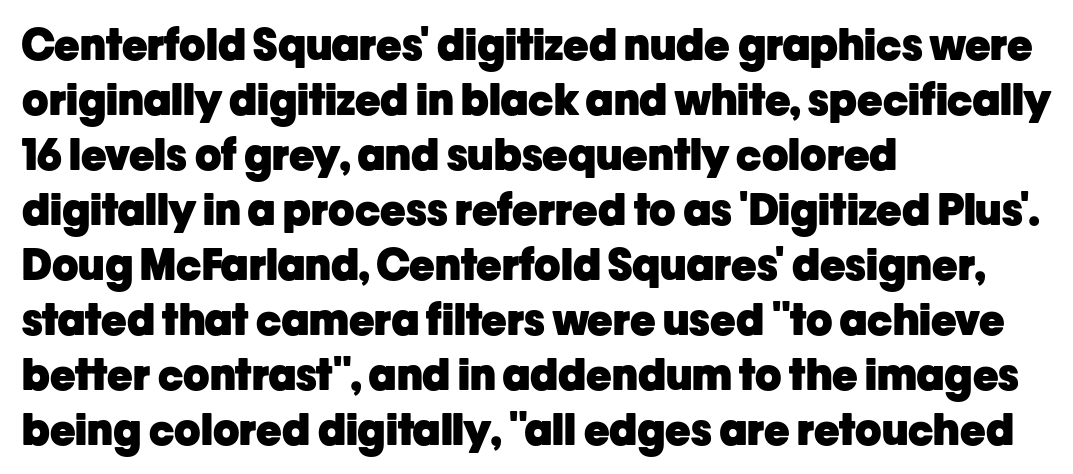
The passage shown has conventional tracking throughout. Chunky letters — that's bold for sure. The strip under each line holds only bare page. This is roman type, the default non-slanted kind. The line-height multiplier appears to be the usual default. A typesetter would call this proportional, since set widths differ per character.
